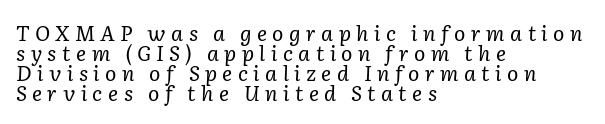
Q: Is the text bold? A: No.
Q: Is the text italic (slanted)? A: Yes, it leans right by about 2 degrees.
Q: Is the text underlined? A: No.
Q: How is the paragraph aligned? A: Left-aligned.
Q: Is the spacing between letters normal or unusually wide? A: Unusually wide.
Q: Is the spacing between lines tight, normal or loose? A: Tight.
